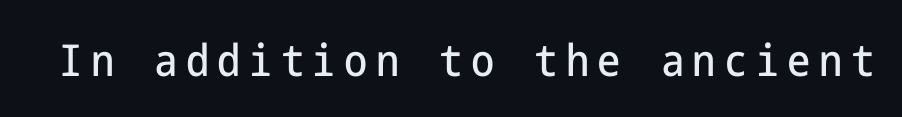
The image shows 44 px condensed sans-serif type, upright; set not underlined; low stroke contrast and a medium x-height.
